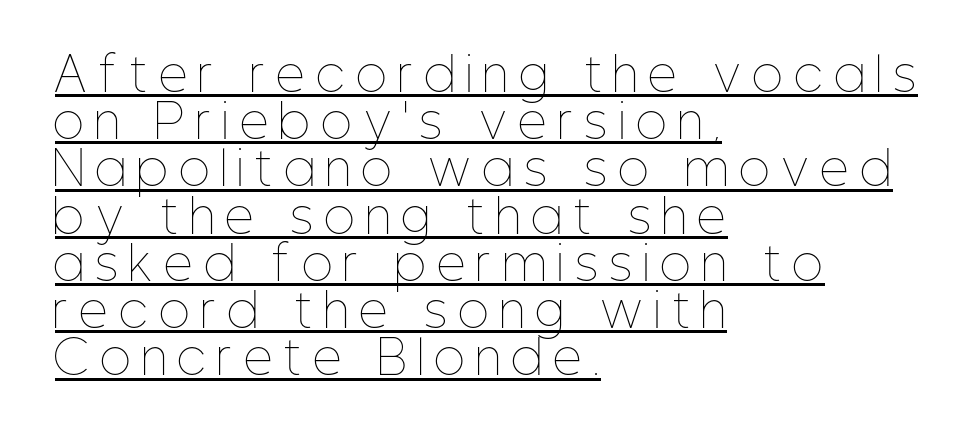
These lines are rendered in a variable-pitch font. Each word looks stretched out because of the extra space between its letters. Layout note: lines flush left. Posture: vertical. The strokes are not fattened; the text isn't bold. A continuous stroke trails under the words, as in a hyperlink.
